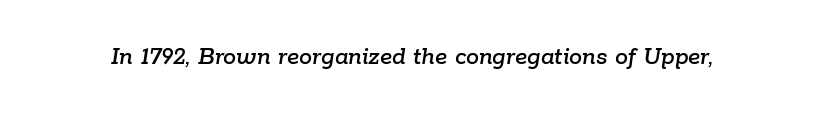
The image shows 26 px text type, italic (leaning right); set normal letter spacing, not underlined.
